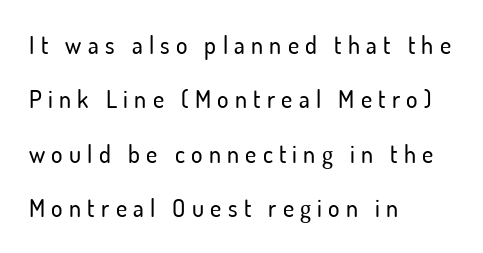
Q: Is the text italic (slanted)? A: No, it is upright.
Q: Is the text underlined? A: No.
Q: How is the paragraph aligned? A: Left-aligned.
Q: Is the spacing between letters normal or unusually wide? A: Unusually wide.
Q: Is the spacing between lines tight, normal or loose? A: Loose.
